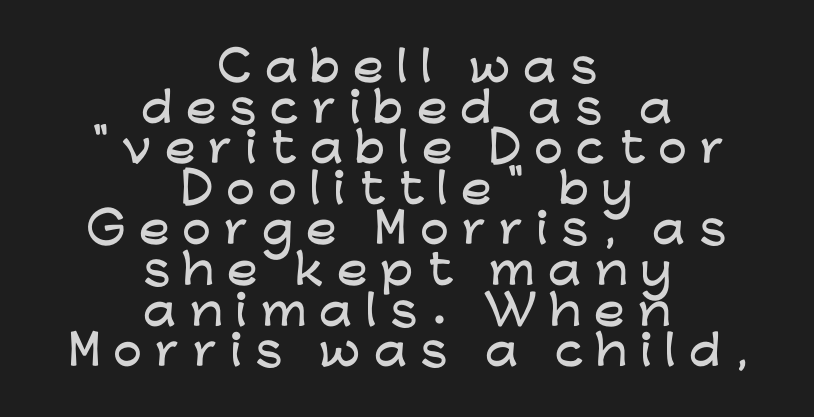
Q: Is the text italic (slanted)? A: No, it is upright.
Q: Is the typeface a serif or a sans-serif typeface? A: Sans-serif.
Q: Is the text underlined? A: No.
Q: How is the paragraph aligned? A: Centered.
Q: Is the spacing between letters normal or unusually wide? A: Unusually wide.
Q: Is the spacing between lines tight, normal or loose? A: Tight.
Q: Width (condensed, normal, or wide)? A: Wide.
Q: Stroke contrast? A: Low.
Q: x-height? A: Medium.
Q: Monospaced? A: No.
